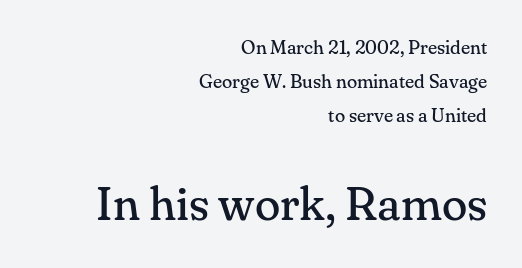
Weight: regular or lighter. The letterforms sit shoulder to shoulder at normal distance. Each row of text sits above clean, open space. The paragraph has a hard right edge and a soft left edge. Is this a fixed-width face? No — the glyphs have proportional, varying widths.
